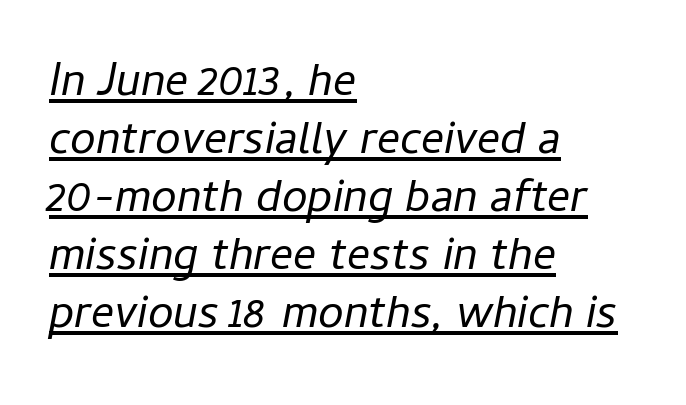
Q: Is the text bold? A: No.
Q: Is the text italic (slanted)? A: Yes, it leans right by about 11 degrees.
Q: Is the text underlined? A: Yes.
Q: How is the paragraph aligned? A: Left-aligned.
Q: Is the spacing between letters normal or unusually wide? A: Normal.
Q: Is the spacing between lines tight, normal or loose? A: Normal.
Q: Width (condensed, normal, or wide)? A: Normal.
Q: Stroke contrast? A: Low.
Q: x-height? A: Medium.
Q: Monospaced? A: No.
